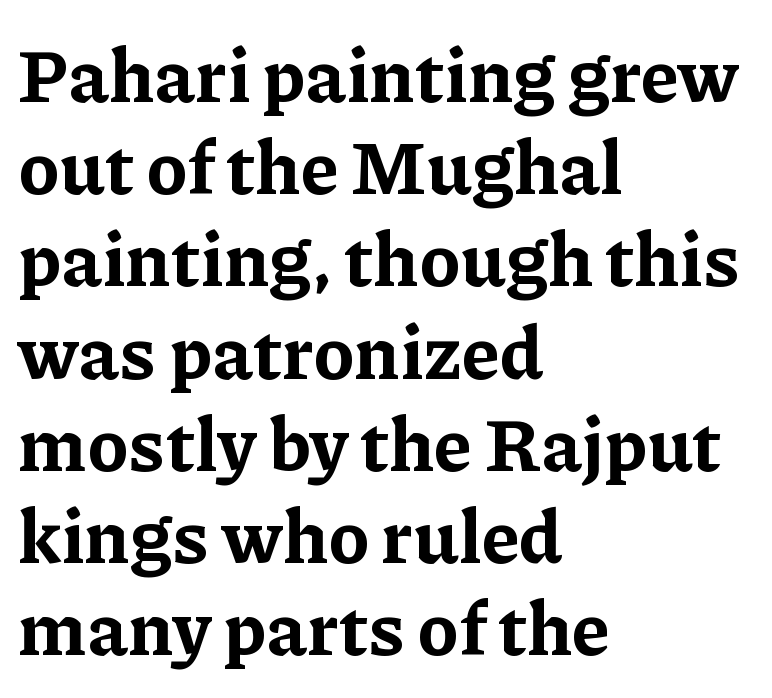
The image shows 75 px bold serif type, upright; set left-aligned, line spacing 1.23x, normal letter spacing, not underlined; low stroke contrast and a medium x-height.
